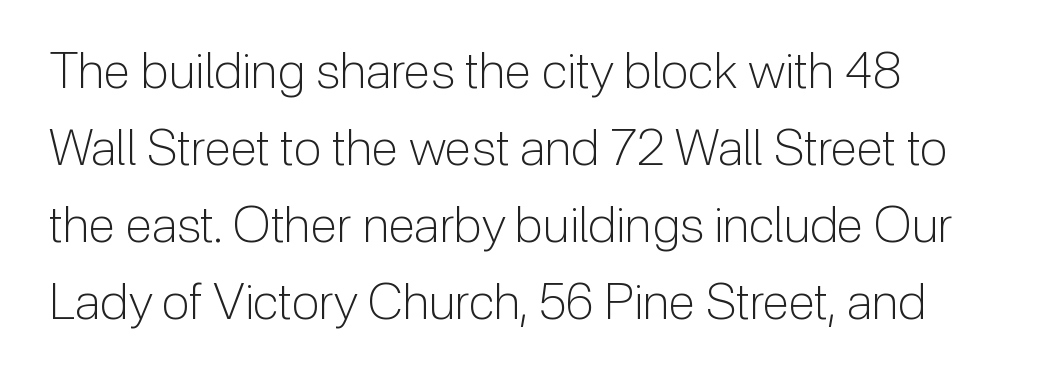
Regarding leading, the lines here are spaced in the standard way. A clean baseline with only descenders dipping below it. Characters remain perfectly vertical along every line. Compared with a typical body face, this is equally light or lighter still. The face used here is rendered with its standard letterfit. The passage shown is typed in a proportional face where columns would drift.
